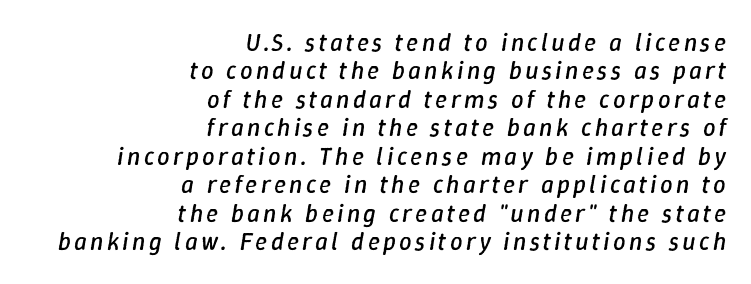
The image shows 25 px text type, italic (leaning right); set right-aligned, tight line spacing (1.14x), not underlined.
